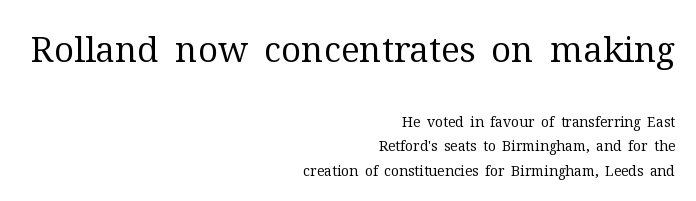
{"serif": "yes", "italic": "no", "bold": "no", "weight": "regular", "width": "normal", "stroke_contrast": "medium", "x_height": "medium", "monospaced": "no", "underline": "no", "align": "right", "line_spacing_ratio": 1.74, "letter_spacing": "normal", "letter_spacing_em": 0.0, "larger_block": "first", "size_ratio": 2.5, "glyph_px": 35}
